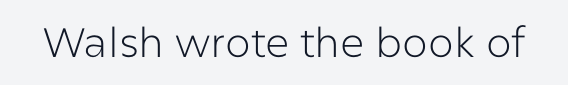
Q: Is the text bold? A: No.
Q: Is the text italic (slanted)? A: No, it is upright.
Q: Is the typeface a serif or a sans-serif typeface? A: Sans-serif.
Q: Is the text underlined? A: No.
Q: Is the spacing between letters normal or unusually wide? A: Normal.
Q: Width (condensed, normal, or wide)? A: Normal.
Q: Stroke contrast? A: Low.
Q: x-height? A: Medium.
Q: Monospaced? A: No.
